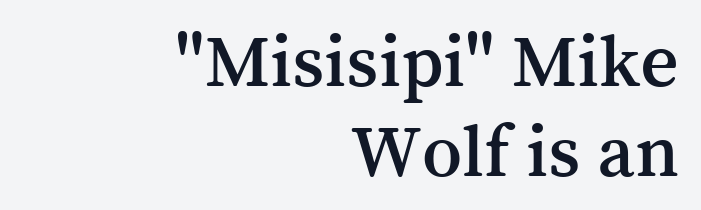
The image shows 75 px serif type, upright; set right-aligned, line spacing 1.2x, normal letter spacing, not underlined; medium stroke contrast and a medium x-height.
